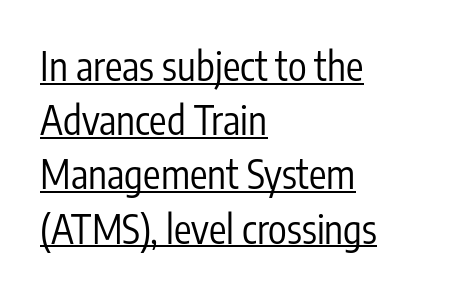
{"serif": "no", "italic": "no", "bold": "no", "weight": "regular", "width": "condensed", "stroke_contrast": "low", "x_height": "medium", "monospaced": "no", "underline": "yes", "align": "left", "line_spacing": "normal", "line_spacing_ratio": 1.39, "letter_spacing": "normal", "letter_spacing_em": 0.0, "glyph_px": 39}
